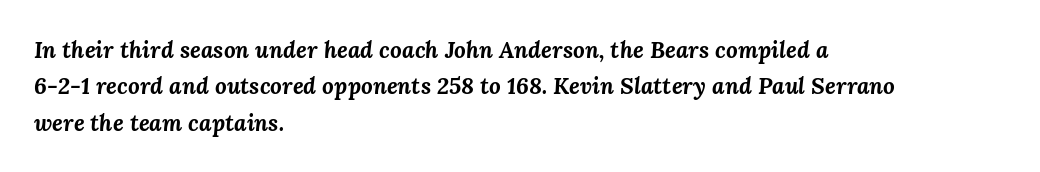
The string is rendered with underlining switched off. This sample uses plain, unmodified letter spacing. I'd describe the lettering as bold — thick and assertive. The face used here has a pronounced slope to its letters. All the whitespace from short lines collects on the right.
